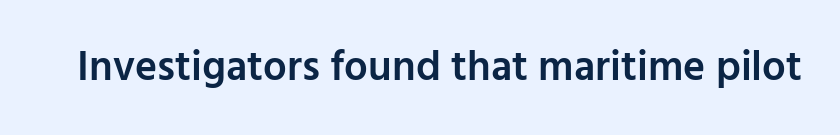
Q: Is the text bold? A: Semi-bold.
Q: Is the text italic (slanted)? A: No, it is upright.
Q: Is the typeface a serif or a sans-serif typeface? A: Sans-serif.
Q: Is the text underlined? A: No.
Q: Is the spacing between letters normal or unusually wide? A: Normal.
Q: Width (condensed, normal, or wide)? A: Normal.
Q: Stroke contrast? A: Low.
Q: x-height? A: Medium.
Q: Monospaced? A: No.
